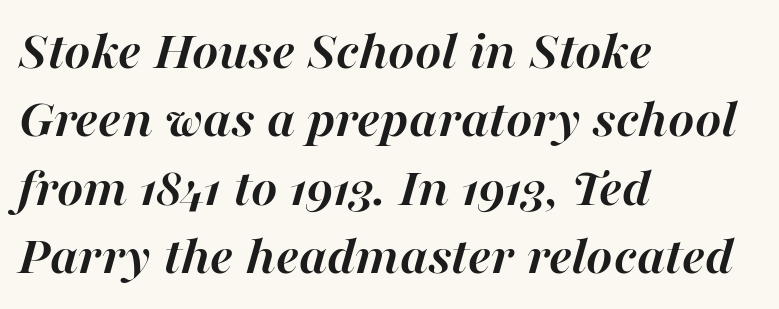
Q: Is the text bold? A: Yes.
Q: Is the text italic (slanted)? A: Yes, it leans right by about 16 degrees.
Q: Is the text underlined? A: No.
Q: How is the paragraph aligned? A: Left-aligned.
Q: Is the spacing between letters normal or unusually wide? A: Normal.
Q: Width (condensed, normal, or wide)? A: Normal.
Q: Stroke contrast? A: High.
Q: x-height? A: Medium.
Q: Monospaced? A: No.
